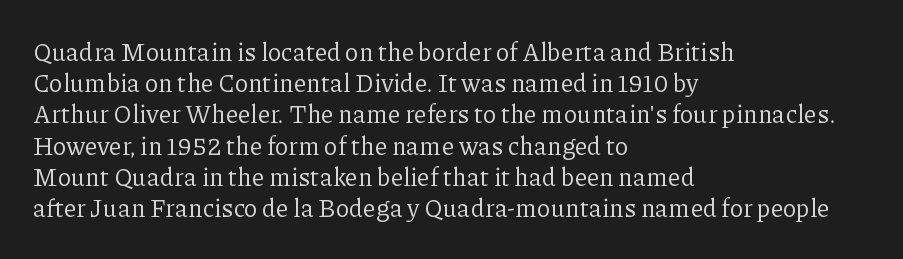
Spacing between characters is what you'd get straight out of the box. Ordinary non-slanted type is in use. The compositor pushed each line to the left boundary. Rows of type keep a routine distance in the vertical direction.
